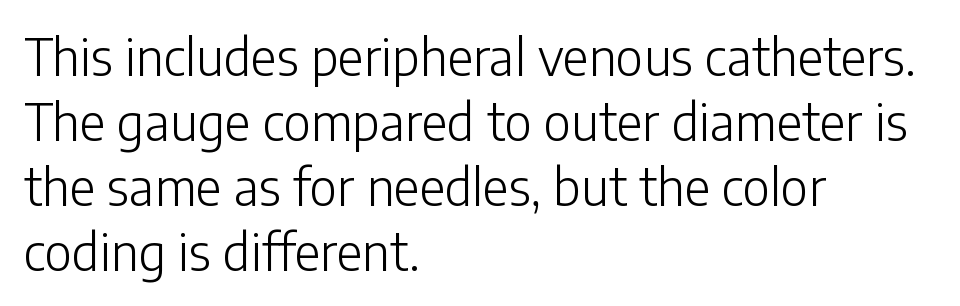
Q: Is the text bold? A: No.
Q: Is the text italic (slanted)? A: No, it is upright.
Q: Is the typeface a serif or a sans-serif typeface? A: Sans-serif.
Q: Is the text underlined? A: No.
Q: How is the paragraph aligned? A: Left-aligned.
Q: Is the spacing between letters normal or unusually wide? A: Normal.
Q: Is the spacing between lines tight, normal or loose? A: Normal.
Q: Width (condensed, normal, or wide)? A: Normal.
Q: Stroke contrast? A: Low.
Q: x-height? A: Medium.
Q: Monospaced? A: No.
